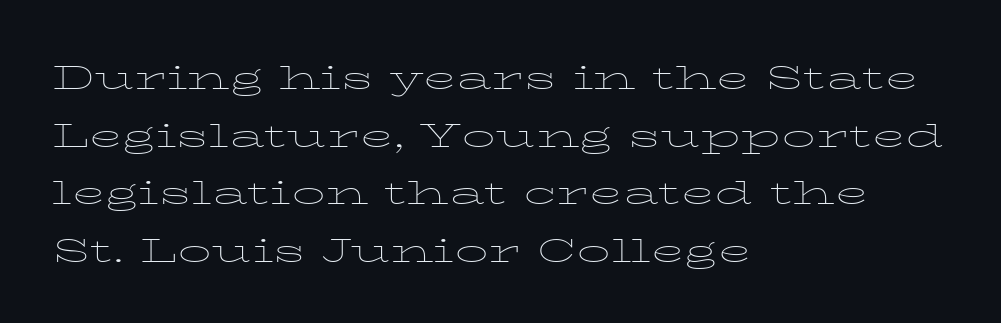
The image shows 44 px thin, wide type, upright; set left-aligned, normal line spacing (1.31x), normal letter spacing, not underlined; low stroke contrast and a medium x-height.
